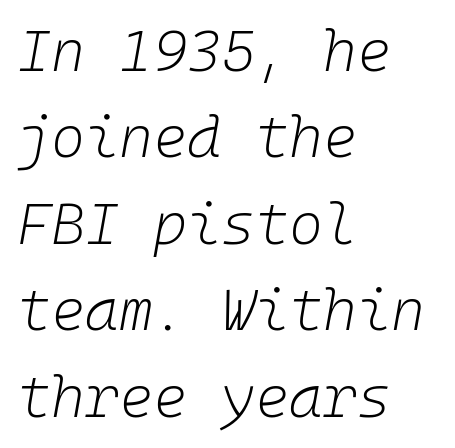
The image shows 58 px light type, italic (leaning right); set left-aligned, normal line spacing (1.49x), normal letter spacing, not underlined; low stroke contrast and a medium x-height.
